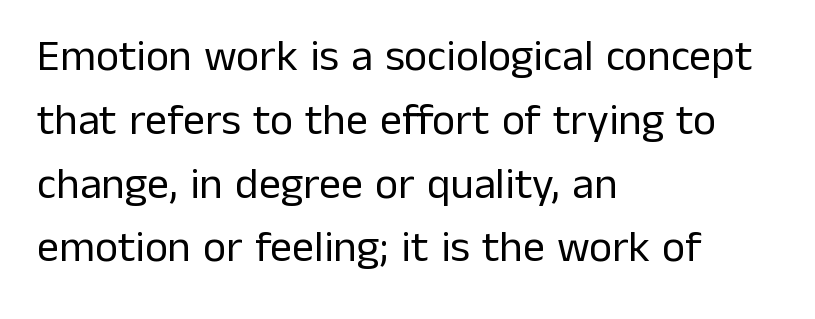
Q: Is the text bold? A: No.
Q: Is the text italic (slanted)? A: No, it is upright.
Q: Is the typeface a serif or a sans-serif typeface? A: Sans-serif.
Q: Is the text underlined? A: No.
Q: How is the paragraph aligned? A: Left-aligned.
Q: Is the spacing between letters normal or unusually wide? A: Normal.
Q: Is the spacing between lines tight, normal or loose? A: Normal.
Q: Width (condensed, normal, or wide)? A: Normal.
Q: Stroke contrast? A: Low.
Q: x-height? A: Medium.
Q: Monospaced? A: No.
